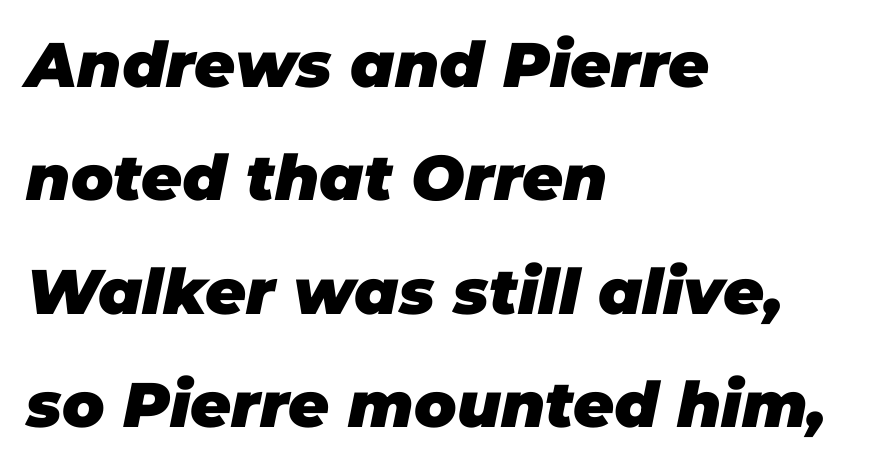
Plenty of ink on the page — the face is bold. Clear beneath every line of the passage. Spacing between characters is what you'd get straight out of the box. Note the varied advance widths — an 'i' is clearly narrower than an 'm'. Leftover space on each line is placed entirely after the last word. An italicized treatment has been applied to the whole sample.
